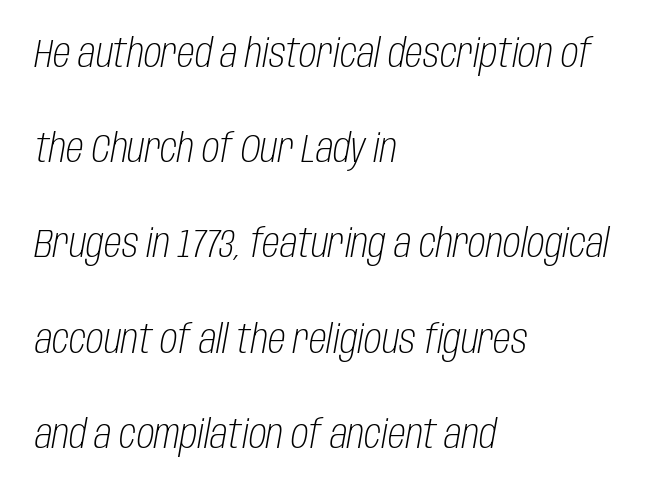
Quick note: interline space is abundant. Looks like regular typesetting: each glyph gets only the width it needs. Reading down the block, your eye returns to a fixed left position each line. The text carries the slant typical of an italic or oblique font. No letter is thick-stroked: the sample isn't bold. The gaps between neighbouring characters are ordinary and unremarkable.
